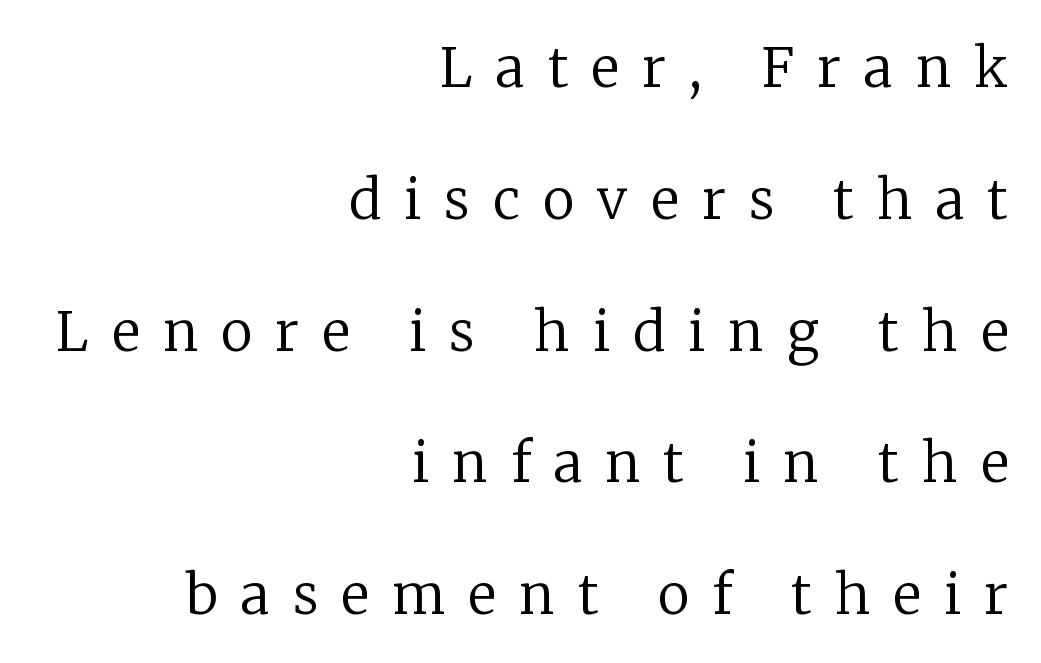
The image shows 54 px regular-weight serif type, upright; set right-aligned, loose line spacing (2.44x), unusually wide letter spacing (+0.43 em), not underlined; low stroke contrast and a medium x-height.
